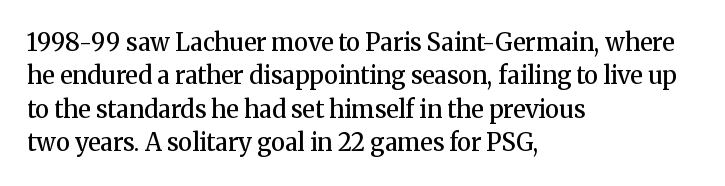
{"italic": "no", "bold": "semi", "underline": "no", "align": "left", "line_spacing": "normal", "line_spacing_ratio": 1.39, "letter_spacing": "normal", "letter_spacing_em": 0.0, "glyph_px": 24}
